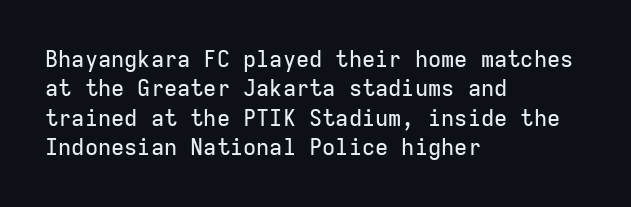
{"italic": "no", "underline": "no", "align": "left", "line_spacing": "normal", "line_spacing_ratio": 1.33, "letter_spacing": "normal", "letter_spacing_em": 0.0, "glyph_px": 22}
